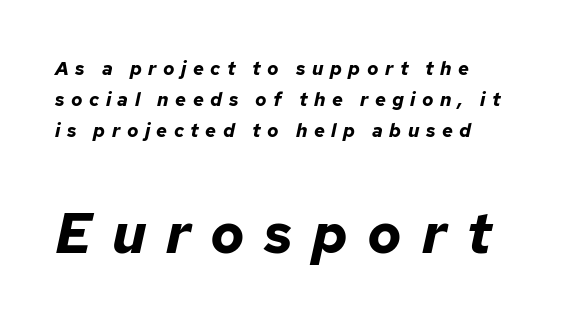
Q: Is the text bold? A: Yes.
Q: Is the text italic (slanted)? A: Yes, it leans right by about 12 degrees.
Q: Is the text underlined? A: No.
Q: How is the paragraph aligned? A: Left-aligned.
Q: Is the spacing between letters normal or unusually wide? A: Unusually wide.
Q: Is the spacing between lines tight, normal or loose? A: Normal.
Q: Which block of text is set in a larger size, the first (top) or the second (bottom)? A: The second (bottom) one.
Q: Width (condensed, normal, or wide)? A: Normal.
Q: Stroke contrast? A: Low.
Q: x-height? A: Medium.
Q: Monospaced? A: No.
